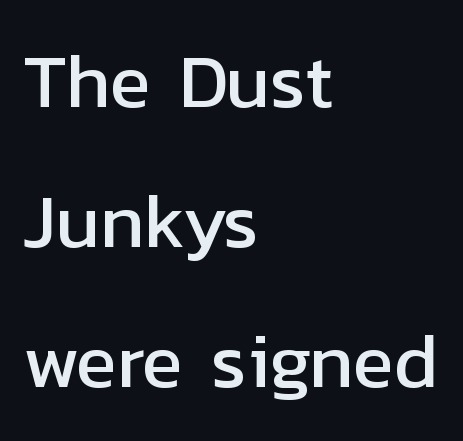
The image shows 76 px sans-serif type, upright; set left-aligned, line spacing 1.84x, normal letter spacing, not underlined; low stroke contrast and a medium x-height.
